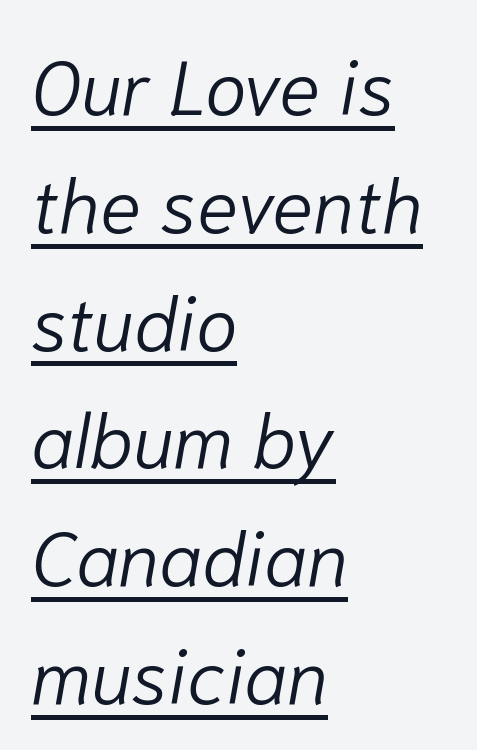
One-word summary of the alignment: left. Summary of weight: not heavy and not bold. Nothing unusual about the tracking: characters are spaced as the font intends. The font's italic variant was chosen for this text. A baseline rule has been typeset under these characters.
